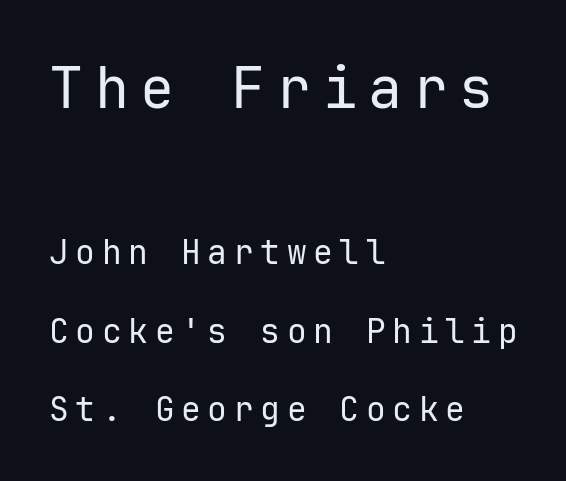
A light-to-regular cut is what we see here. Tall strokes in this sample are plumb rather than angled. What's the leading like? Stretched, with rows far apart. The lines in this sample share a left origin and differ only in where they stop. Top chunk: large. Bottom chunk: small. This rendering employs a face without finishing strokes, i.e., a sans-serif.
